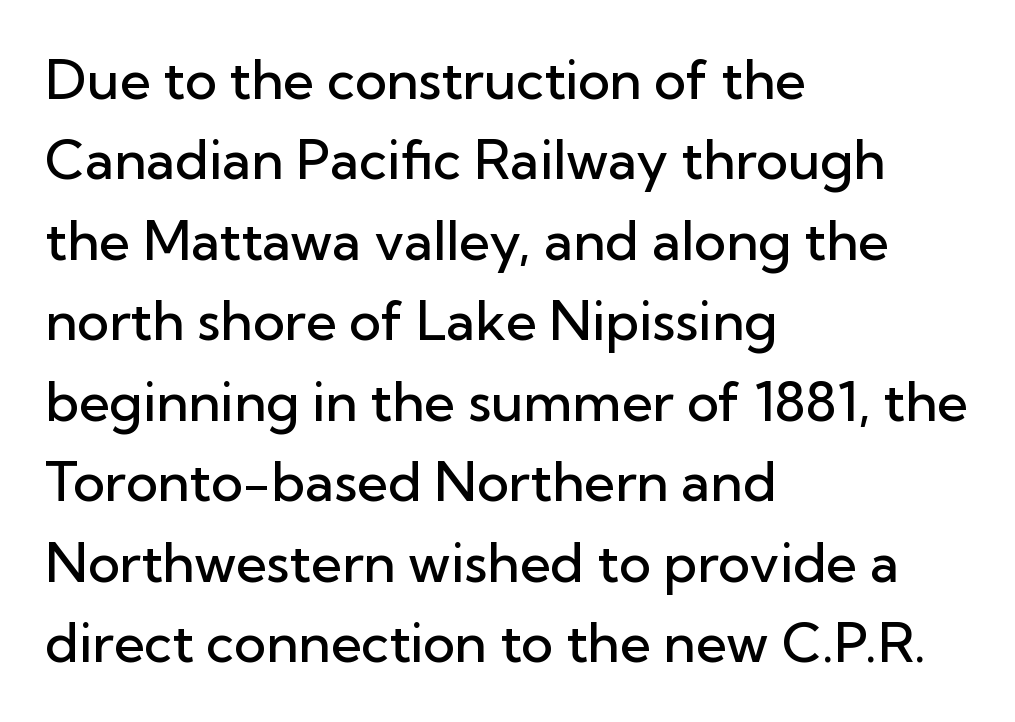
Q: Is the text bold? A: Semi-bold.
Q: Is the text italic (slanted)? A: No, it is upright.
Q: Is the typeface a serif or a sans-serif typeface? A: Sans-serif.
Q: Is the text underlined? A: No.
Q: How is the paragraph aligned? A: Left-aligned.
Q: Is the spacing between letters normal or unusually wide? A: Normal.
Q: Is the spacing between lines tight, normal or loose? A: Normal.
Q: Width (condensed, normal, or wide)? A: Normal.
Q: Stroke contrast? A: Low.
Q: x-height? A: Medium.
Q: Monospaced? A: No.
